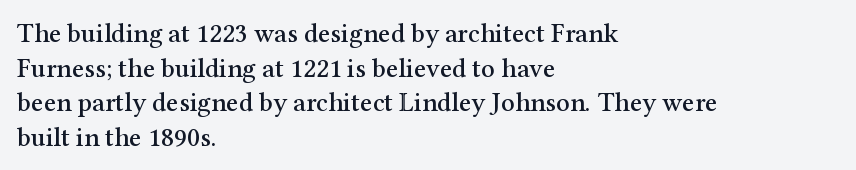
You could call the tracking neutral — neither tight nor loose. Interline gaps are of average width in this sample. The zone under the glyphs is completely vacant. A classic flush-left, rag-right setting is used for this passage. Style check: upright.
